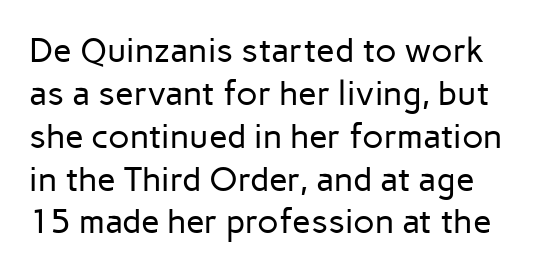
The image shows 34 px regular-weight sans-serif type, upright; set normal line spacing (1.26x), normal letter spacing, not underlined; low stroke contrast and a medium x-height.
